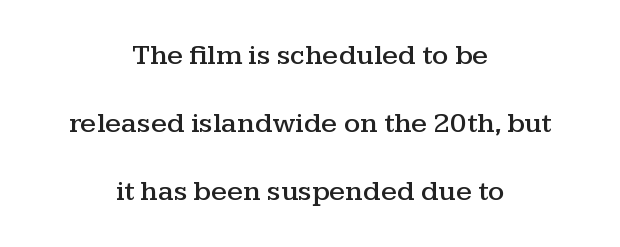
{"serif": "yes", "italic": "no", "width": "wide", "stroke_contrast": "medium", "x_height": "medium", "monospaced": "no", "underline": "no", "align": "center", "line_spacing": "loose", "line_spacing_ratio": 2.34, "letter_spacing": "normal", "letter_spacing_em": 0.0, "glyph_px": 29}
